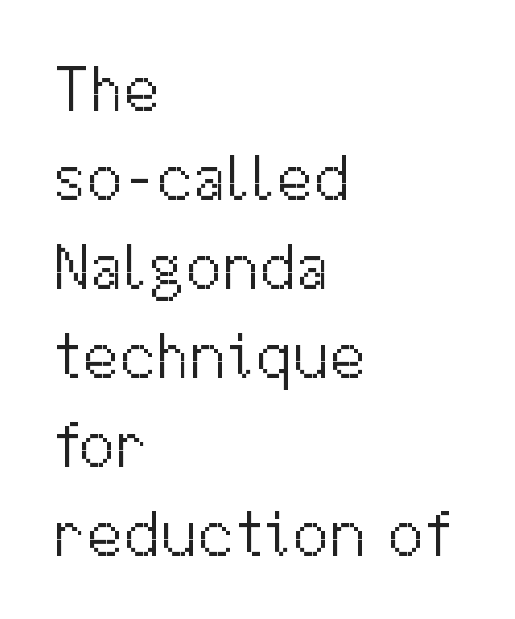
The image shows 66 px light sans-serif type, upright; set left-aligned, normal line spacing (1.35x), normal letter spacing, not underlined; medium stroke contrast and a medium x-height.
